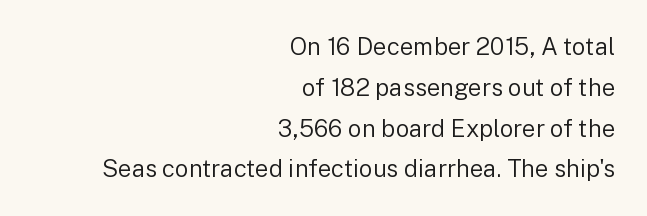
{"italic": "no", "bold": "no", "underline": "no", "align": "right", "line_spacing": "normal", "line_spacing_ratio": 1.7, "letter_spacing": "normal", "letter_spacing_em": 0.0, "glyph_px": 24}
